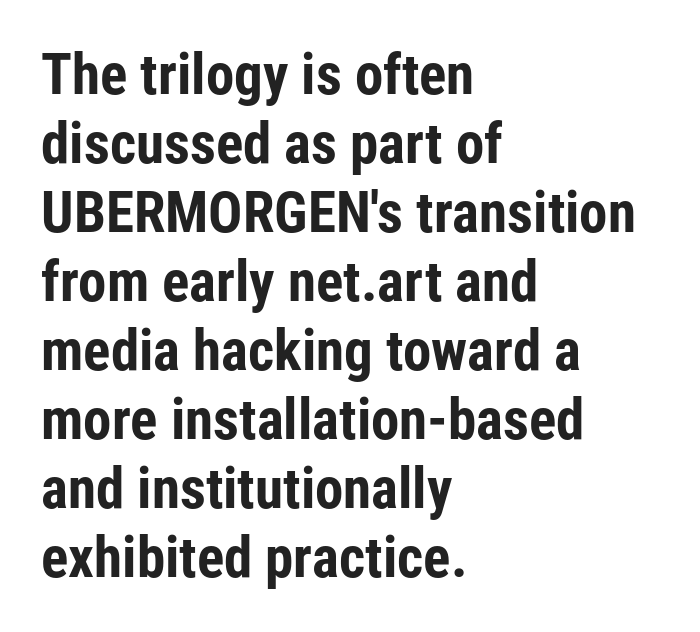
The image shows 57 px bold, condensed sans-serif type, upright; set left-aligned, line spacing 1.21x, normal letter spacing, not underlined; low stroke contrast and a medium x-height.
